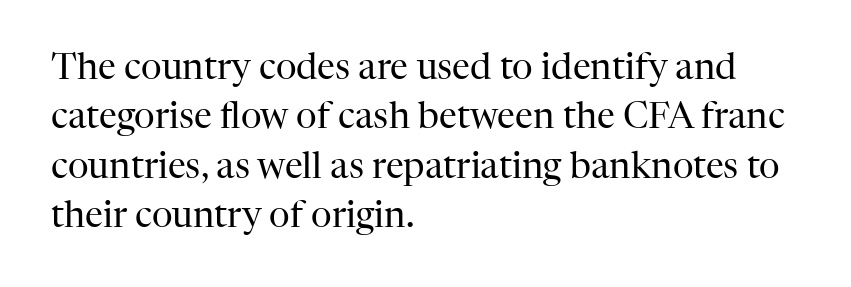
The image shows 36 px regular-weight serif type, upright; set left-aligned, normal line spacing (1.37x), normal letter spacing, not underlined; high stroke contrast and a medium x-height.
